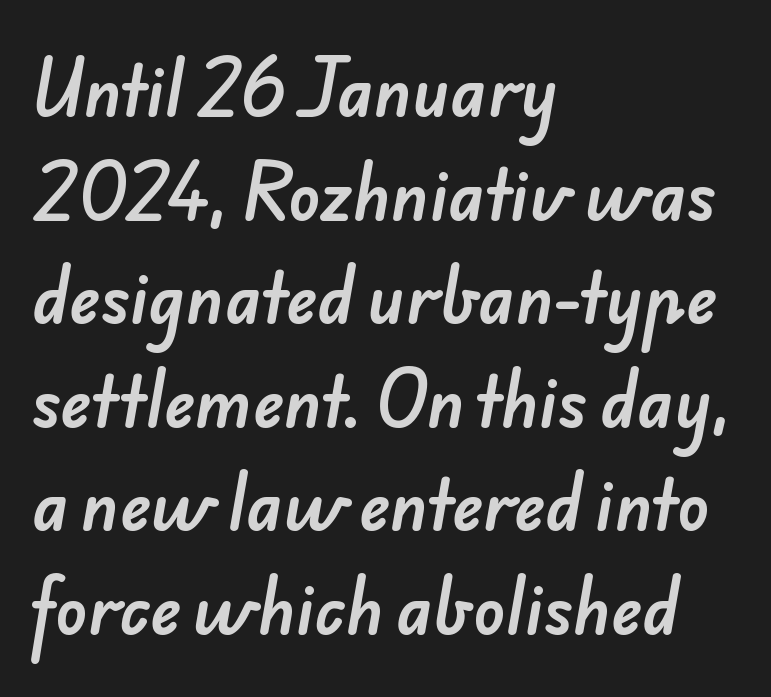
Classification — sans serif. Think of a printed novel: that variable character pitch is what you see here. Students, note that the glyphs here touch the page at normal intervals. Whoever set this chose a conventional vertical rhythm. Only glyphs here, with clear space below each row. The lines in this sample share a left origin and differ only in where they stop.
